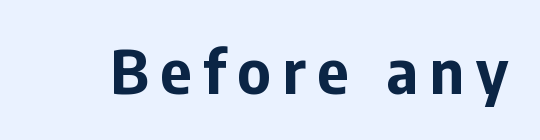
{"serif": "no", "italic": "no", "bold": "yes", "weight": "bold", "width": "normal", "stroke_contrast": "low", "x_height": "medium", "monospaced": "no", "underline": "no", "letter_spacing": "wide", "letter_spacing_em": 0.2, "glyph_px": 60}
